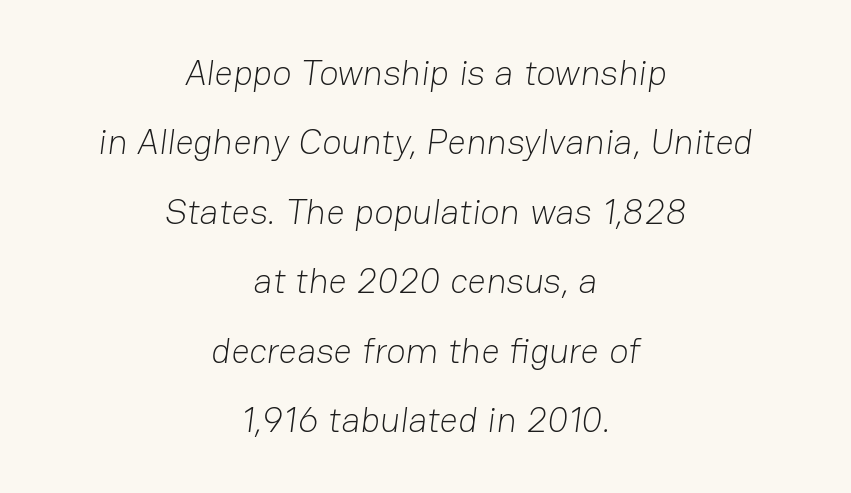
{"serif": "no", "bold": "no", "weight": "light", "width": "normal", "stroke_contrast": "low", "x_height": "medium", "monospaced": "no", "underline": "no", "align": "center", "line_spacing": "loose", "line_spacing_ratio": 1.93, "letter_spacing": "normal", "letter_spacing_em": 0.0, "glyph_px": 36}
